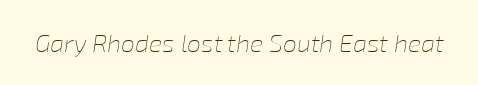
{"italic": "yes", "lean": "right", "slant_degrees": 8, "bold": "no", "underline": "no", "letter_spacing": "normal", "letter_spacing_em": 0.0, "glyph_px": 25}
